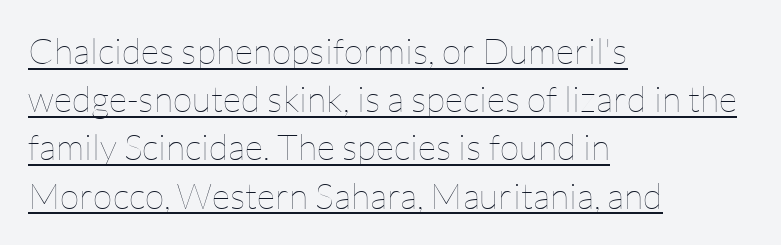
Stroke mass is kept to a normal reading level or below. These lines stack with their left ends in a neat column. The leading is moderate, giving the passage an even texture. Ascenders rise straight up at ninety degrees. These lines are rendered in a variable-pitch font. Default kerning and tracking; the words read as compact shapes.
